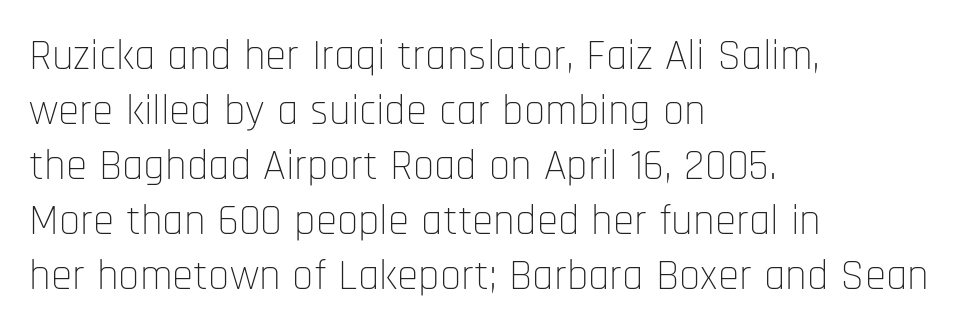
Q: Is the text bold? A: No.
Q: Is the text italic (slanted)? A: No, it is upright.
Q: Is the typeface a serif or a sans-serif typeface? A: Sans-serif.
Q: Is the text underlined? A: No.
Q: How is the paragraph aligned? A: Left-aligned.
Q: Is the spacing between letters normal or unusually wide? A: Normal.
Q: Is the spacing between lines tight, normal or loose? A: Normal.
Q: Width (condensed, normal, or wide)? A: Condensed.
Q: Stroke contrast? A: Low.
Q: x-height? A: Large.
Q: Monospaced? A: No.
